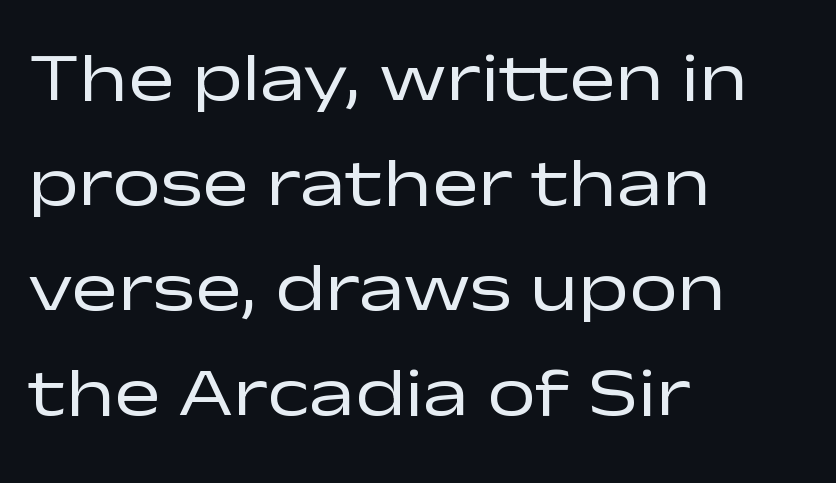
Vertical stems look standard width or narrower in stroke. It's the straight-up-and-down kind of type. Visually the block forms a straight wall on the left and a jagged coastline on the right. Summary of vertical rhythm: regular, with standard interline spacing. The passage shown is typed in a proportional face where columns would drift. Quick note: underline off.
